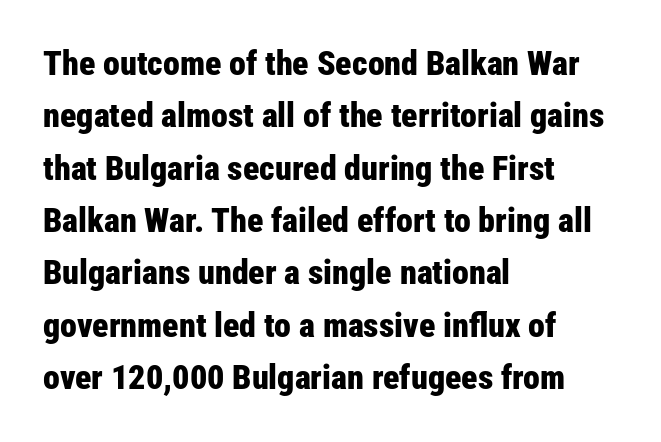
Its strokes are broad and dark, the hallmark of bold type. Leftover space on each line is placed entirely after the last word. Note the varied advance widths — an 'i' is clearly narrower than an 'm'. The gaps between neighbouring characters are ordinary and unremarkable.
